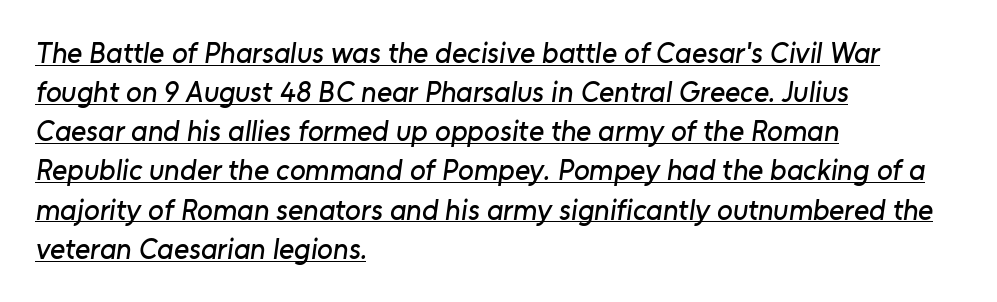
{"serif": "no", "width": "normal", "stroke_contrast": "low", "x_height": "medium", "monospaced": "no", "underline": "yes", "align": "left", "line_spacing": "normal", "line_spacing_ratio": 1.35, "letter_spacing": "normal", "letter_spacing_em": 0.0, "glyph_px": 29}
